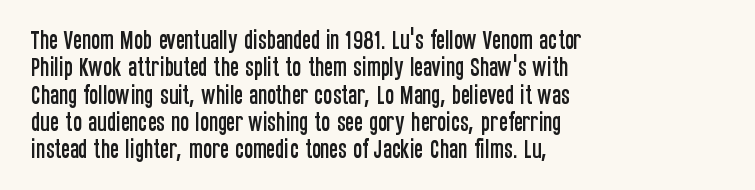
The image shows 21 px text type, upright; set left-aligned, normal line spacing (1.3x), normal letter spacing, not underlined.
